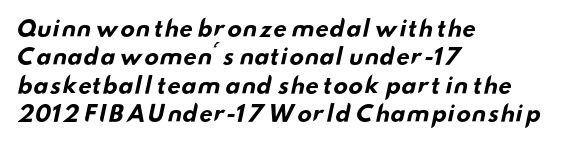
{"bold": "yes", "underline": "no", "align": "left", "line_spacing": "normal", "line_spacing_ratio": 1.29, "letter_spacing": "normal", "letter_spacing_em": 0.0, "glyph_px": 22}
